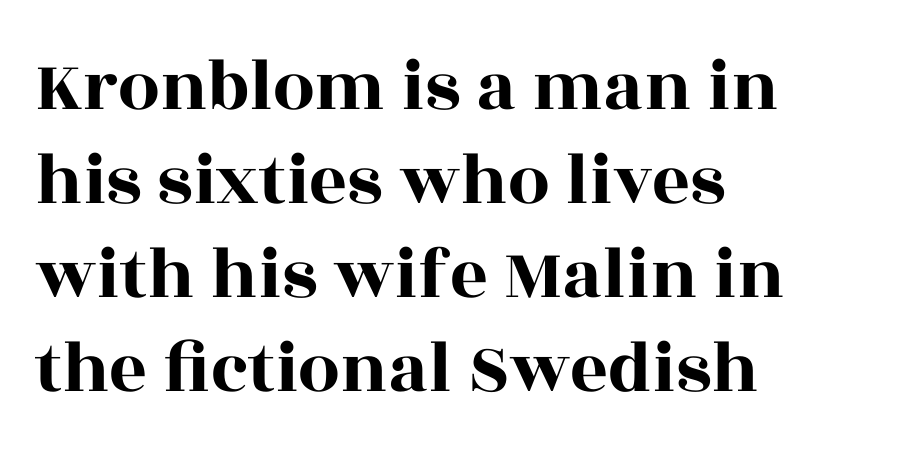
Q: Is the text italic (slanted)? A: No, it is upright.
Q: Is the typeface a serif or a sans-serif typeface? A: Serif.
Q: Is the text underlined? A: No.
Q: How is the paragraph aligned? A: Left-aligned.
Q: Is the spacing between letters normal or unusually wide? A: Normal.
Q: Is the spacing between lines tight, normal or loose? A: Normal.
Q: Width (condensed, normal, or wide)? A: Wide.
Q: x-height? A: Large.
Q: Monospaced? A: No.
